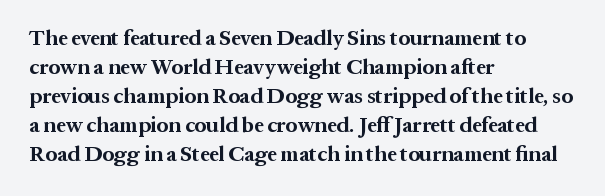
Q: Is the text bold? A: Yes.
Q: Is the text italic (slanted)? A: No, it is upright.
Q: Is the text underlined? A: No.
Q: How is the paragraph aligned? A: Left-aligned.
Q: Is the spacing between letters normal or unusually wide? A: Normal.
Q: Is the spacing between lines tight, normal or loose? A: Normal.
